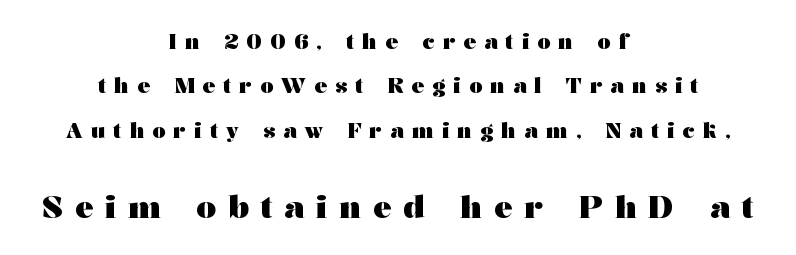
The image shows 31 px heavy, wide serif type, upright; set centered, loose line spacing (2.11x), unusually wide letter spacing (+0.38 em), not underlined; the second (bottom) block is 1.48x larger; medium stroke contrast and a medium x-height.
